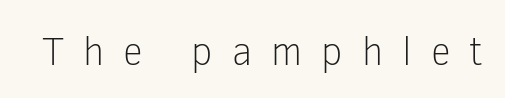
Examine the stroke ends and you'll find no serifs. Italic? Not at all — the glyphs are vertical. The face used here is proportionally spaced, like ordinary book or web type. No extra ink here — the face is not bold. Clear beneath every line of the passage.
